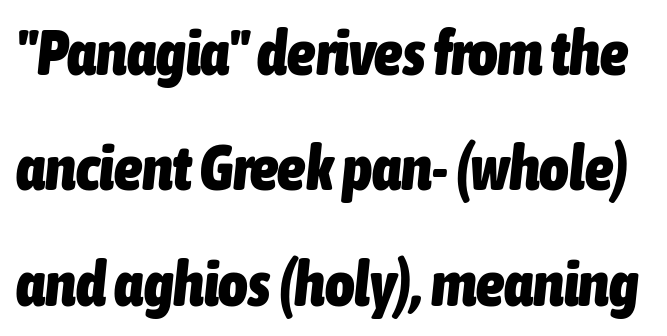
Anything drawn beneath the words? Only blank space. Strokes here are thick enough to call this a true bold. In terms of posture, this sample is oblique. Looks like regular typesetting: each glyph gets only the width it needs.
